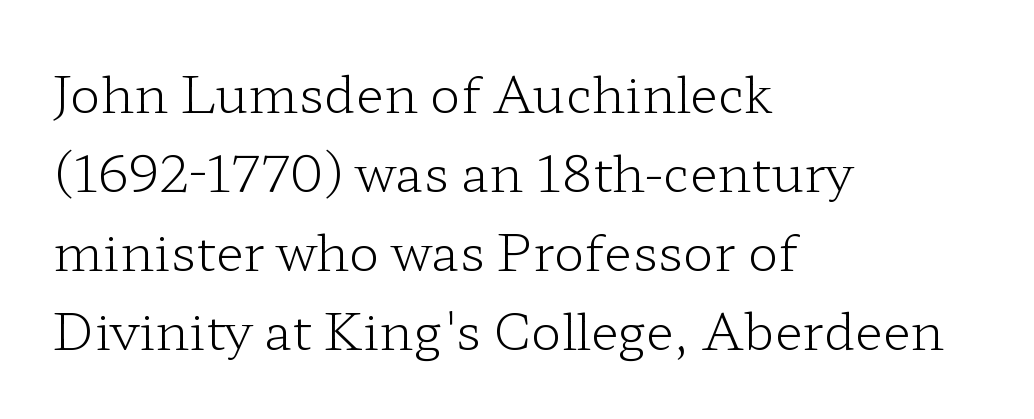
Q: Is the text bold? A: No.
Q: Is the text italic (slanted)? A: No, it is upright.
Q: Is the typeface a serif or a sans-serif typeface? A: Serif.
Q: Is the text underlined? A: No.
Q: How is the paragraph aligned? A: Left-aligned.
Q: Is the spacing between letters normal or unusually wide? A: Normal.
Q: Is the spacing between lines tight, normal or loose? A: Normal.
Q: Width (condensed, normal, or wide)? A: Wide.
Q: Stroke contrast? A: Low.
Q: x-height? A: Medium.
Q: Monospaced? A: No.
